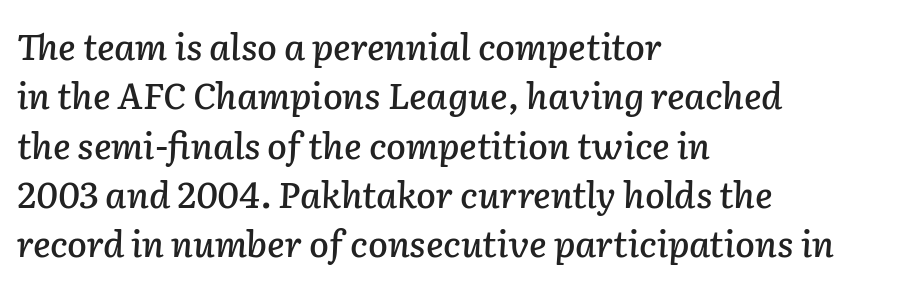
{"italic": "yes", "lean": "right", "slant_degrees": 2, "width": "normal", "stroke_contrast": "low", "x_height": "medium", "monospaced": "no", "underline": "no", "align": "left", "line_spacing": "normal", "line_spacing_ratio": 1.37, "letter_spacing": "normal", "letter_spacing_em": 0.0, "glyph_px": 36}
